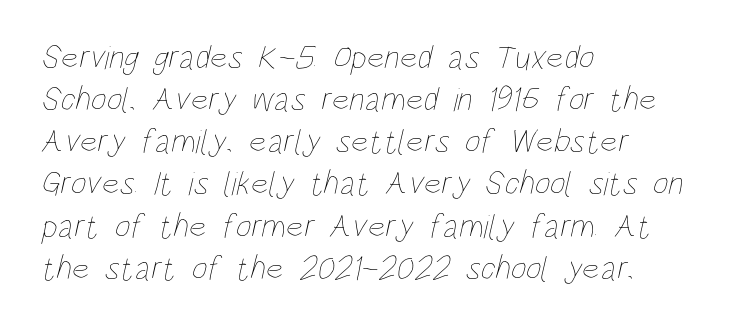
Q: Is the text bold? A: No.
Q: Is the text underlined? A: No.
Q: How is the paragraph aligned? A: Left-aligned.
Q: Is the spacing between letters normal or unusually wide? A: Normal.
Q: Width (condensed, normal, or wide)? A: Condensed.
Q: Stroke contrast? A: Low.
Q: x-height? A: Large.
Q: Monospaced? A: No.
